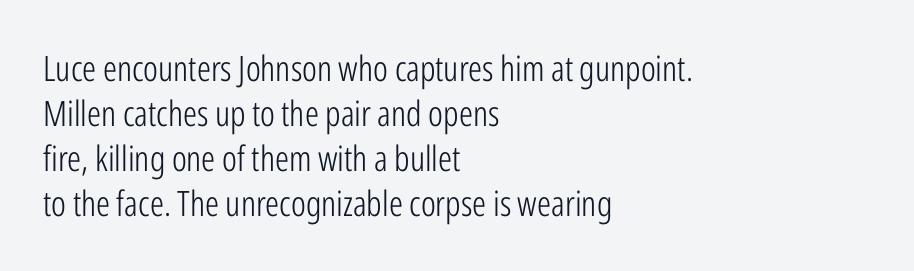
The characters are drawn with everyday or finer stroke widths. The space beneath each line is pristine and unruled. The paragraph has a hard left edge and a soft right edge. Spacing between characters is what you'd get straight out of the box.
